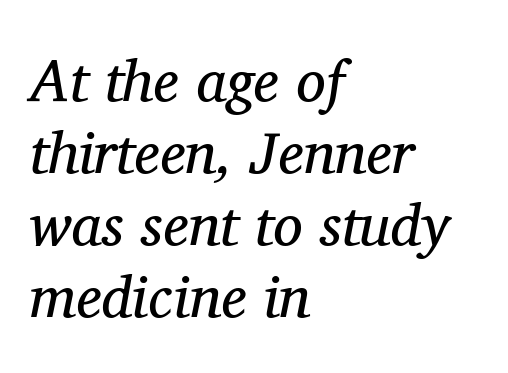
The image shows 59 px regular-weight serif type, italic (leaning right); set left-aligned, line spacing 1.22x, normal letter spacing, not underlined; medium stroke contrast and a medium x-height.
